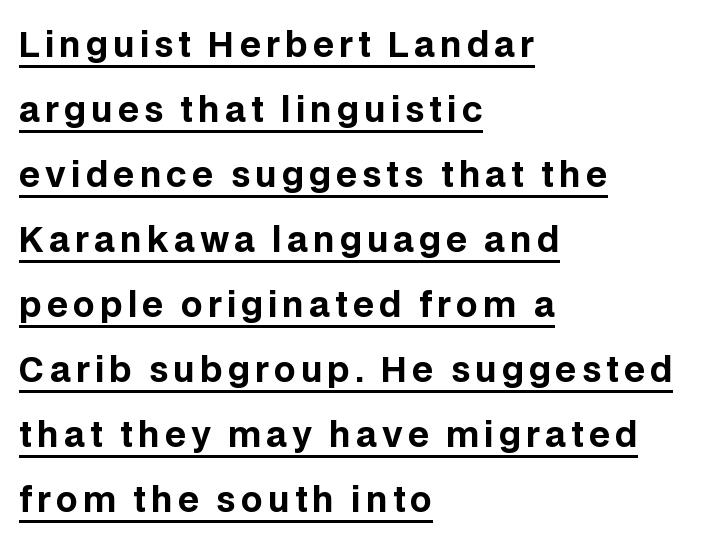
The image shows 34 px bold sans-serif type, upright; set left-aligned, loose line spacing (1.91x), underlined; low stroke contrast and a large x-height.
